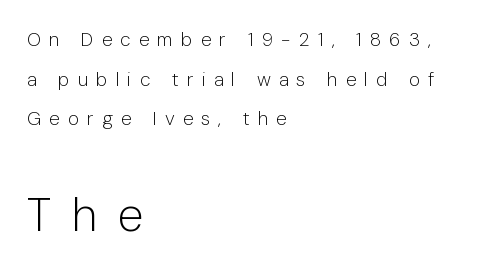
Q: Is the text bold? A: No.
Q: Is the text italic (slanted)? A: No, it is upright.
Q: Is the typeface a serif or a sans-serif typeface? A: Sans-serif.
Q: Is the text underlined? A: No.
Q: How is the paragraph aligned? A: Left-aligned.
Q: Is the spacing between letters normal or unusually wide? A: Unusually wide.
Q: Is the spacing between lines tight, normal or loose? A: Loose.
Q: Which block of text is set in a larger size, the first (top) or the second (bottom)? A: The second (bottom) one.
Q: Width (condensed, normal, or wide)? A: Normal.
Q: Stroke contrast? A: Low.
Q: x-height? A: Medium.
Q: Monospaced? A: No.
